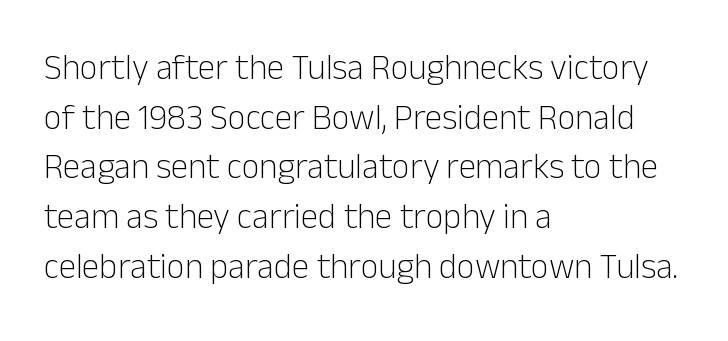
Q: Is the text bold? A: No.
Q: Is the text italic (slanted)? A: No, it is upright.
Q: Is the typeface a serif or a sans-serif typeface? A: Sans-serif.
Q: Is the text underlined? A: No.
Q: How is the paragraph aligned? A: Left-aligned.
Q: Is the spacing between letters normal or unusually wide? A: Normal.
Q: Is the spacing between lines tight, normal or loose? A: Normal.
Q: Width (condensed, normal, or wide)? A: Normal.
Q: Stroke contrast? A: Low.
Q: x-height? A: Medium.
Q: Monospaced? A: No.
